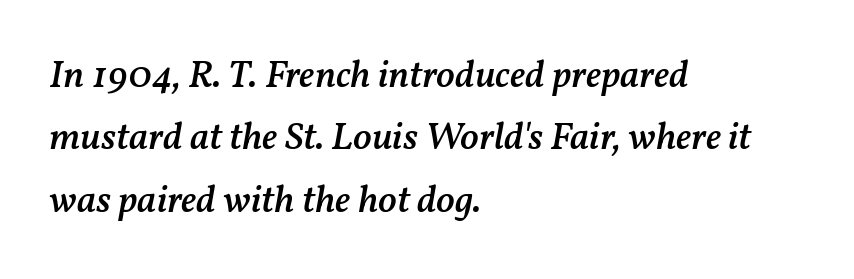
{"italic": "yes", "lean": "right", "slant_degrees": 11, "bold": "semi", "weight": "semibold", "width": "normal", "stroke_contrast": "medium", "x_height": "medium", "monospaced": "no", "underline": "no", "align": "left", "line_spacing": "normal", "line_spacing_ratio": 1.6, "letter_spacing": "normal", "letter_spacing_em": 0.0, "glyph_px": 39}
